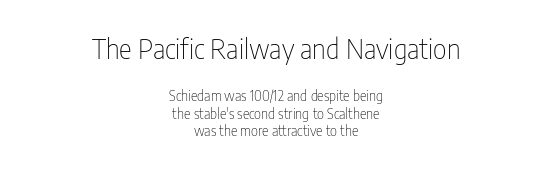
Normally led — the rows are evenly, conventionally spaced. Beneath every word, the page is bare. Top chunk: large. Bottom chunk: small. The letterforms sit shoulder to shoulder at normal distance.
